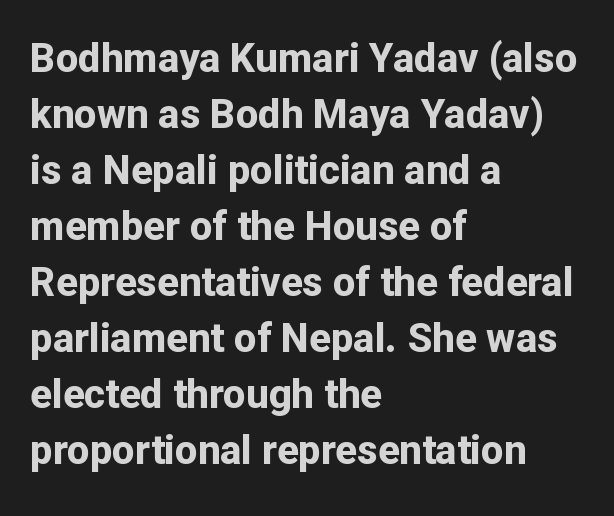
{"serif": "no", "italic": "no", "bold": "yes", "weight": "bold", "width": "normal", "stroke_contrast": "low", "x_height": "medium", "monospaced": "no", "underline": "no", "align": "left", "line_spacing": "normal", "line_spacing_ratio": 1.4, "letter_spacing": "normal", "letter_spacing_em": 0.0, "glyph_px": 40}
